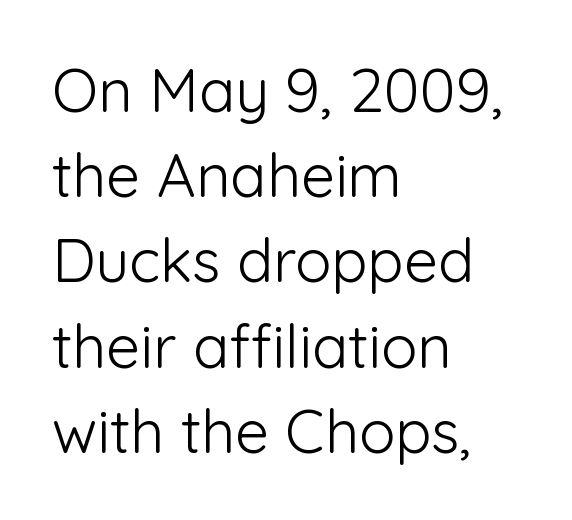
Q: Is the text bold? A: No.
Q: Is the text italic (slanted)? A: No, it is upright.
Q: Is the typeface a serif or a sans-serif typeface? A: Sans-serif.
Q: Is the text underlined? A: No.
Q: How is the paragraph aligned? A: Left-aligned.
Q: Is the spacing between letters normal or unusually wide? A: Normal.
Q: Is the spacing between lines tight, normal or loose? A: Normal.
Q: Width (condensed, normal, or wide)? A: Normal.
Q: Stroke contrast? A: Low.
Q: x-height? A: Medium.
Q: Monospaced? A: No.
